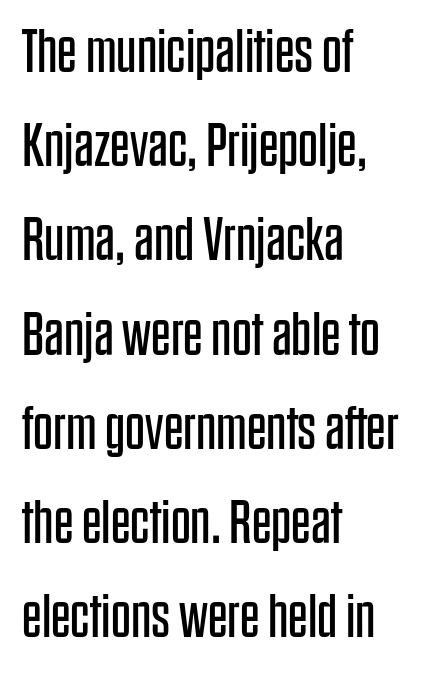
This sample uses plain, unmodified letter spacing. Just letters on the line, the space beneath them empty. Horizontal alignment here is leftward, the default for most running prose. Is this a heavy cut? Hardly; it is regular or lighter.
